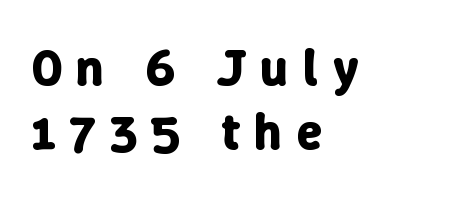
Q: Is the text bold? A: Yes.
Q: Is the text italic (slanted)? A: No, it is upright.
Q: Is the text underlined? A: No.
Q: How is the paragraph aligned? A: Left-aligned.
Q: Is the spacing between letters normal or unusually wide? A: Unusually wide.
Q: Width (condensed, normal, or wide)? A: Normal.
Q: Stroke contrast? A: Low.
Q: x-height? A: Medium.
Q: Monospaced? A: No.
